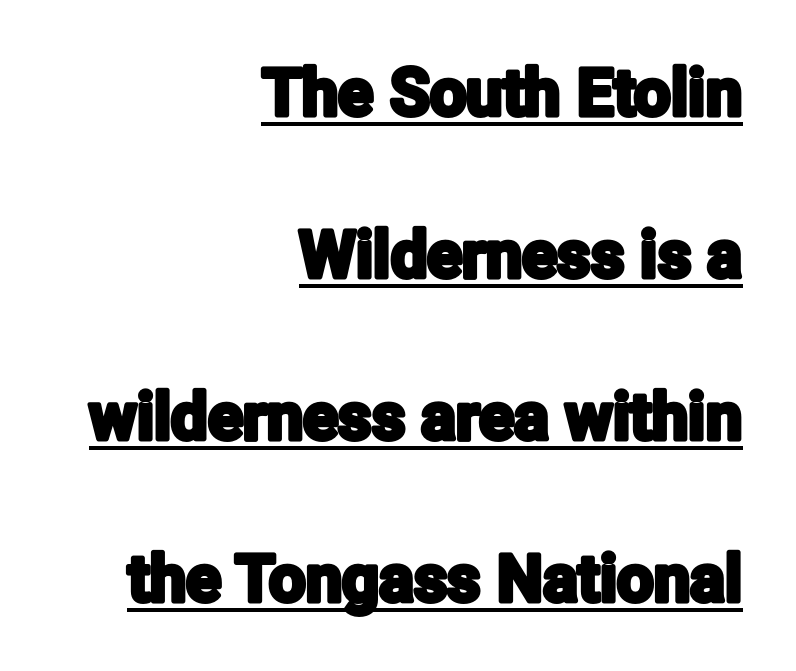
The image shows 65 px condensed sans-serif type, upright; set right-aligned, loose line spacing (2.49x), normal letter spacing, underlined; low stroke contrast and a medium x-height.
